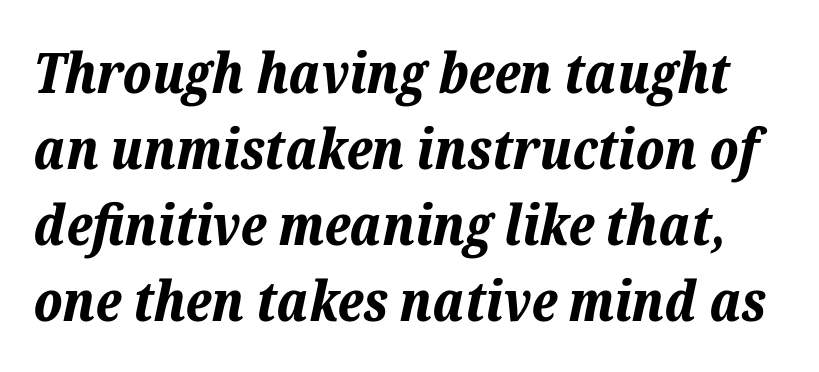
{"italic": "yes", "lean": "right", "slant_degrees": 12, "bold": "yes", "weight": "bold", "width": "normal", "stroke_contrast": "low", "x_height": "medium", "monospaced": "no", "underline": "no", "line_spacing": "normal", "line_spacing_ratio": 1.36, "letter_spacing": "normal", "letter_spacing_em": 0.0, "glyph_px": 56}
